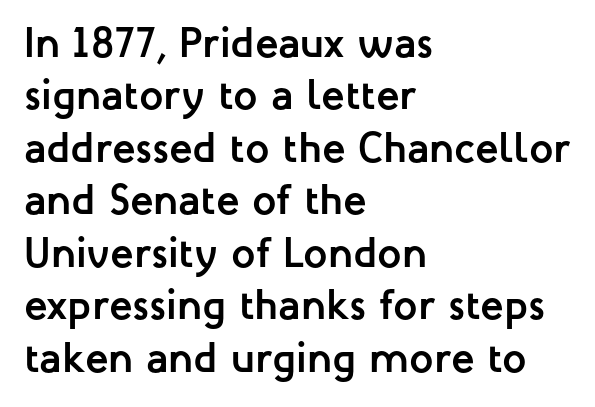
These words are printed bold, with thick strokes throughout. A student would call this left alignment; a typographer would say flush left, rag right. The type sits square on the baseline with zero lean. A sans-serif font was chosen for this passage.
